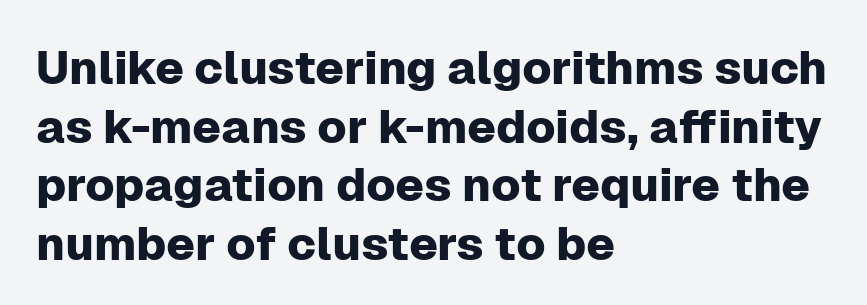
The image shows 47 px sans-serif type, upright; set left-aligned, normal line spacing (1.25x), normal letter spacing, not underlined; low stroke contrast and a medium x-height.
